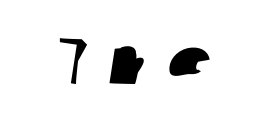
{"serif": "no", "width": "normal", "stroke_contrast": "low", "x_height": "medium", "monospaced": "no", "underline": "no", "glyph_px": 67}
